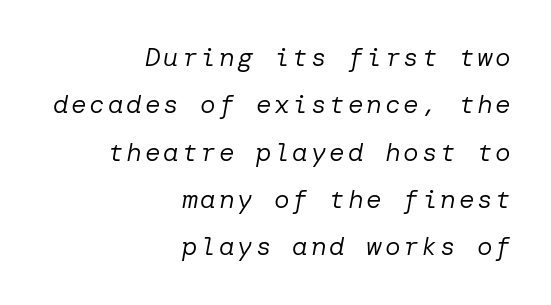
{"italic": "yes", "lean": "right", "slant_degrees": 10, "bold": "no", "underline": "no", "align": "right", "line_spacing_ratio": 1.82, "glyph_px": 26}
